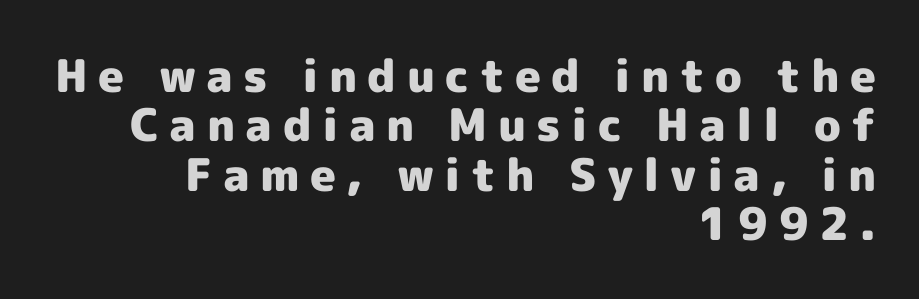
The image shows 45 px heavy sans-serif type, upright; set right-aligned, tight line spacing (1.1x), unusually wide letter spacing (+0.23 em), not underlined; a medium x-height.
